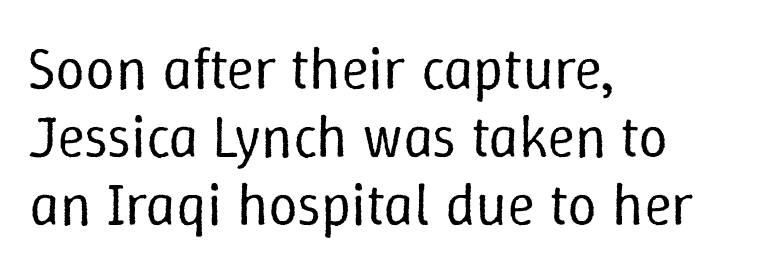
Is the letter spacing exaggerated? No — it looks like the ordinary default. Varying glyph widths throughout — classic text-font behaviour. The rendering anchors every line to the left-hand side. A clean baseline with only descenders dipping below it.
